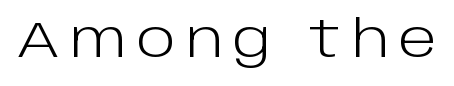
Q: Is the text bold? A: No.
Q: Is the text italic (slanted)? A: No, it is upright.
Q: Is the typeface a serif or a sans-serif typeface? A: Sans-serif.
Q: Is the text underlined? A: No.
Q: Is the spacing between letters normal or unusually wide? A: Unusually wide.
Q: Width (condensed, normal, or wide)? A: Normal.
Q: Stroke contrast? A: Low.
Q: x-height? A: Large.
Q: Monospaced? A: No.
